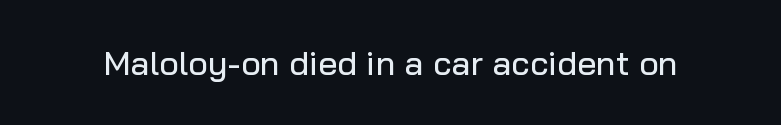
{"serif": "no", "italic": "no", "width": "normal", "stroke_contrast": "low", "x_height": "medium", "monospaced": "no", "underline": "no", "letter_spacing": "normal", "letter_spacing_em": 0.0, "glyph_px": 34}
